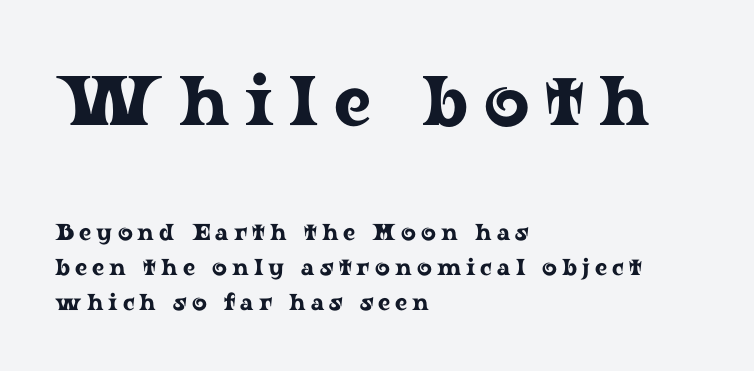
These lines were composed using upright roman letters. The string is rendered with underlining switched off. This rendering widens character spacing well past its baseline value. The rag falls on the right side of this text block. You could not count columns in this text — the font is proportionally spaced. How would I describe the line gaps? Plain and ordinary.
